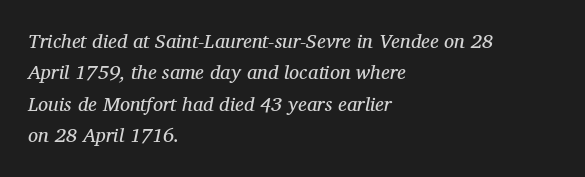
Q: Is the text bold? A: No.
Q: Is the text italic (slanted)? A: Yes, it leans right by about 12 degrees.
Q: Is the text underlined? A: No.
Q: How is the paragraph aligned? A: Left-aligned.
Q: Is the spacing between letters normal or unusually wide? A: Normal.
Q: Is the spacing between lines tight, normal or loose? A: Normal.
